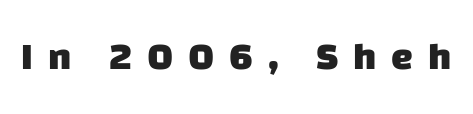
{"serif": "no", "bold": "yes", "weight": "heavy", "width": "normal", "stroke_contrast": "low", "x_height": "large", "monospaced": "no", "underline": "no", "letter_spacing": "wide", "letter_spacing_em": 0.38, "glyph_px": 39}
